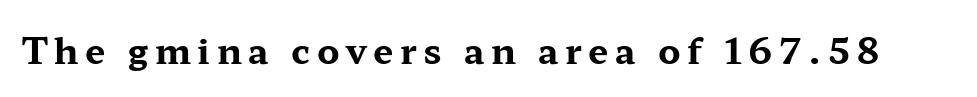
{"serif": "yes", "italic": "no", "bold": "yes", "weight": "bold", "width": "wide", "stroke_contrast": "medium", "x_height": "medium", "monospaced": "no", "underline": "no", "glyph_px": 36}
